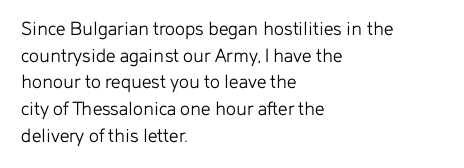
The image shows 21 px text type, upright; set left-aligned, normal line spacing (1.27x), normal letter spacing, not underlined.
